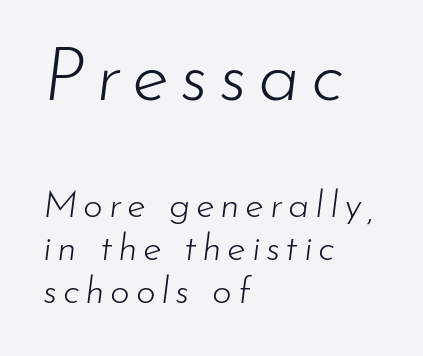
Q: Is the text bold? A: No.
Q: Is the text italic (slanted)? A: Yes, it leans right by about 7 degrees.
Q: Is the text underlined? A: No.
Q: How is the paragraph aligned? A: Left-aligned.
Q: Is the spacing between lines tight, normal or loose? A: Tight.
Q: Which block of text is set in a larger size, the first (top) or the second (bottom)? A: The first (top) one.
Q: Width (condensed, normal, or wide)? A: Normal.
Q: Stroke contrast? A: Low.
Q: x-height? A: Small.
Q: Monospaced? A: No.
